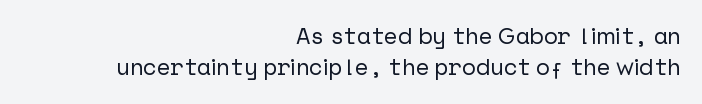
The image shows 23 px text type, upright; set right-aligned, normal line spacing (1.36x), normal letter spacing, not underlined.
